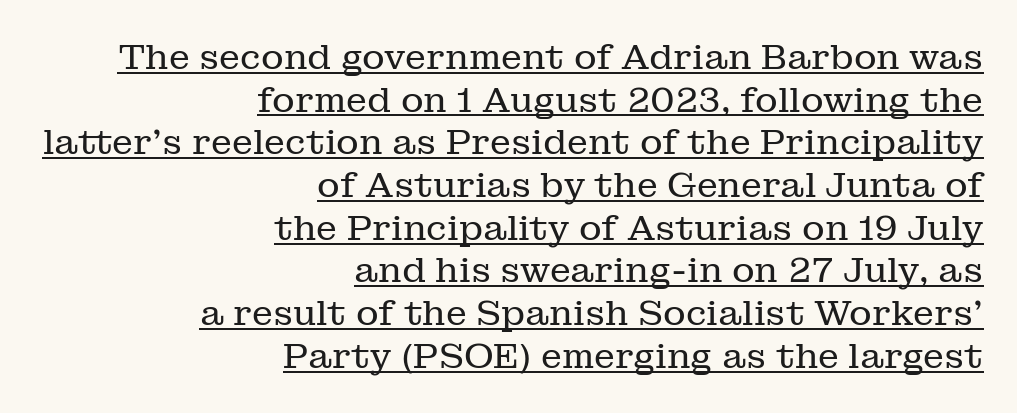
The typeface chosen for these lines features serifs. Is this a fixed-width face? No — the glyphs have proportional, varying widths. Heaviness? Minimal to ordinary, like unemphasized prose. This is the regular roman posture of the typeface. These characters rest on top of a visible drawn line. Reading down the block, your eye finds every line finishing at a fixed right position.
